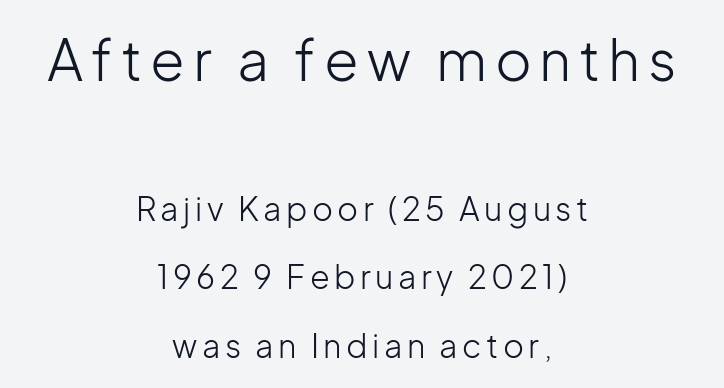
The image shows 56 px light sans-serif type, upright; set centered, loose line spacing (2.14x), not underlined; the first (top) block is 1.75x larger; low stroke contrast and a medium x-height.
